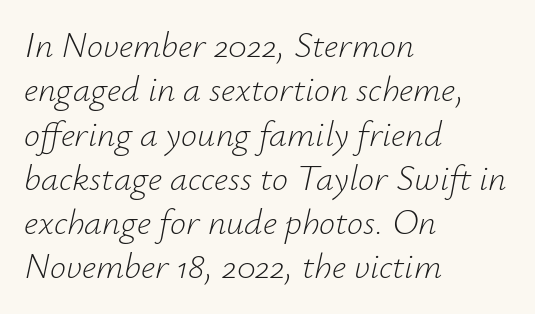
Q: Is the text bold? A: No.
Q: Is the text italic (slanted)? A: Yes, it leans right by about 12 degrees.
Q: Is the text underlined? A: No.
Q: How is the paragraph aligned? A: Left-aligned.
Q: Is the spacing between letters normal or unusually wide? A: Normal.
Q: Width (condensed, normal, or wide)? A: Normal.
Q: Stroke contrast? A: Low.
Q: x-height? A: Small.
Q: Monospaced? A: No.
